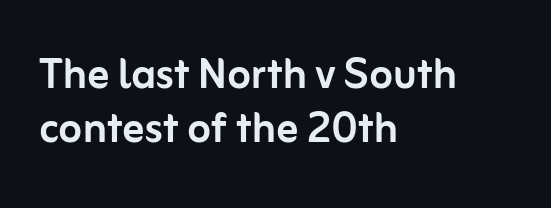
{"serif": "no", "italic": "no", "width": "normal", "stroke_contrast": "low", "x_height": "medium", "monospaced": "no", "underline": "no", "align": "left", "line_spacing": "tight", "line_spacing_ratio": 1.0, "letter_spacing": "normal", "letter_spacing_em": 0.0, "glyph_px": 54}
